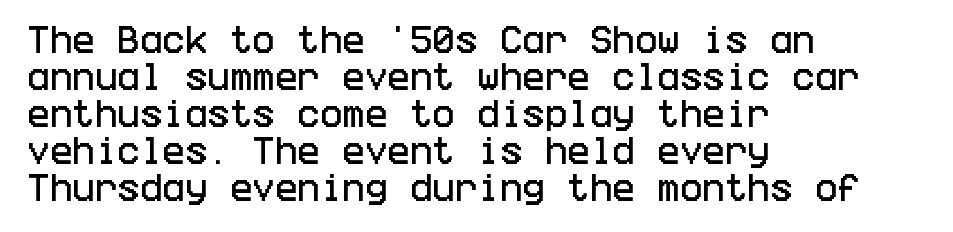
Q: Is the text italic (slanted)? A: No, it is upright.
Q: Is the typeface a serif or a sans-serif typeface? A: Sans-serif.
Q: Is the text underlined? A: No.
Q: How is the paragraph aligned? A: Left-aligned.
Q: Is the spacing between letters normal or unusually wide? A: Normal.
Q: Width (condensed, normal, or wide)? A: Condensed.
Q: Stroke contrast? A: Low.
Q: x-height? A: Large.
